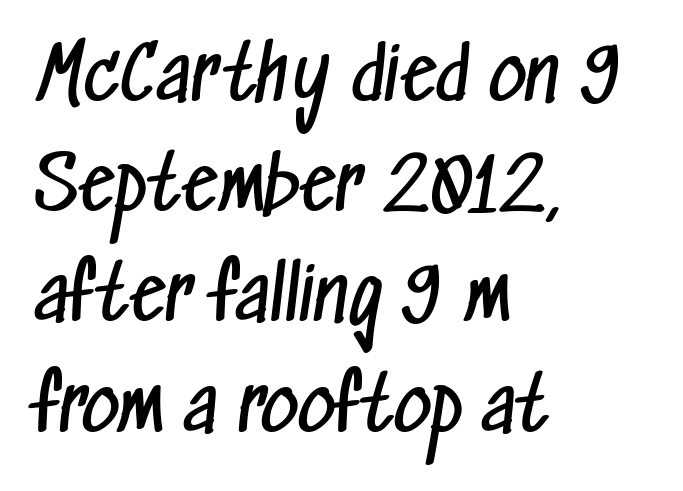
The image shows 73 px regular-weight, condensed sans-serif type; set left-aligned, normal line spacing (1.51x), normal letter spacing, not underlined; low stroke contrast and a medium x-height.
